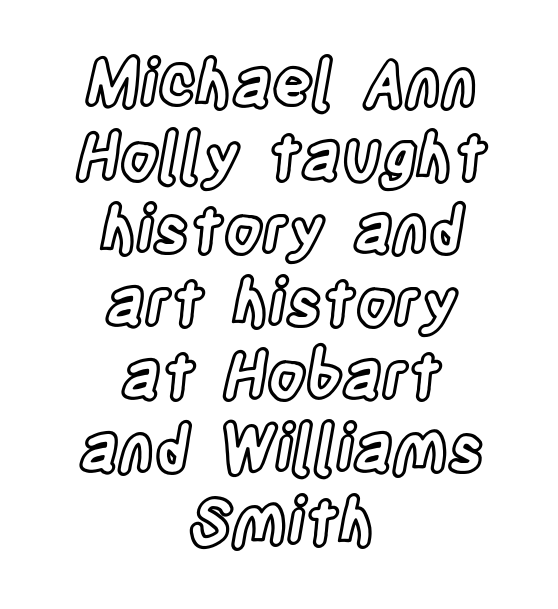
Type without underlining. In terms of letterspacing, this is plain default setting. Line starts and ends both wander, symmetrically. Looks like regular typesetting: each glyph gets only the width it needs.
